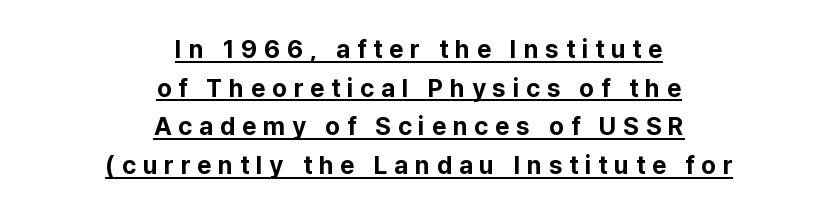
Q: Is the text bold? A: Yes.
Q: Is the text italic (slanted)? A: No, it is upright.
Q: Is the text underlined? A: Yes.
Q: How is the paragraph aligned? A: Centered.
Q: Is the spacing between letters normal or unusually wide? A: Unusually wide.
Q: Is the spacing between lines tight, normal or loose? A: Normal.
